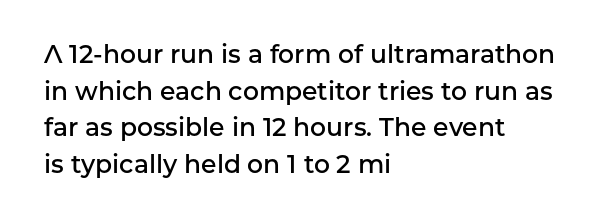
{"italic": "no", "bold": "semi", "underline": "no", "align": "left", "line_spacing": "normal", "line_spacing_ratio": 1.47, "letter_spacing": "normal", "letter_spacing_em": 0.0, "glyph_px": 25}
